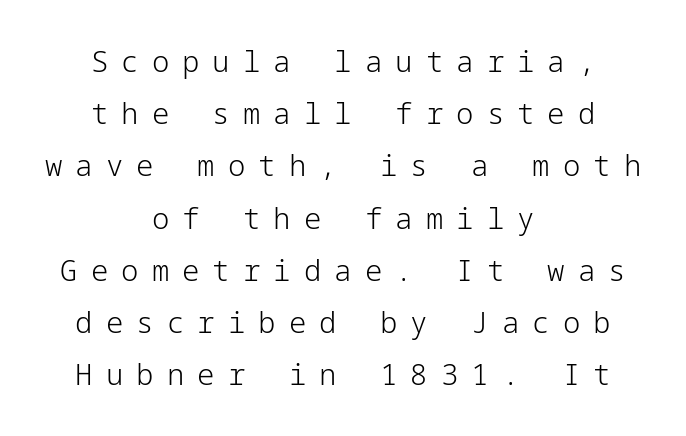
{"serif": "no", "italic": "no", "bold": "no", "weight": "light", "width": "normal", "stroke_contrast": "low", "x_height": "medium", "underline": "no", "align": "center", "line_spacing_ratio": 1.8, "letter_spacing": "wide", "letter_spacing_em": 0.45, "glyph_px": 29}
